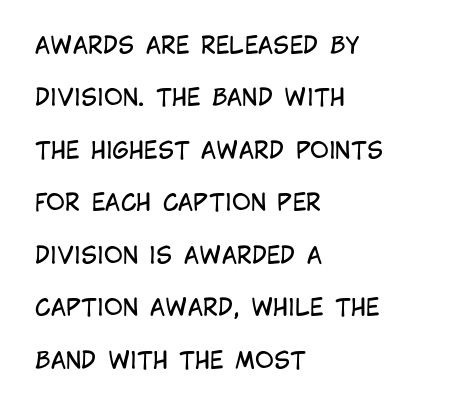
Q: Is the text bold? A: No.
Q: Is the text italic (slanted)? A: No, it is upright.
Q: Is the text underlined? A: No.
Q: How is the paragraph aligned? A: Left-aligned.
Q: Is the spacing between letters normal or unusually wide? A: Normal.
Q: Is the spacing between lines tight, normal or loose? A: Loose.
